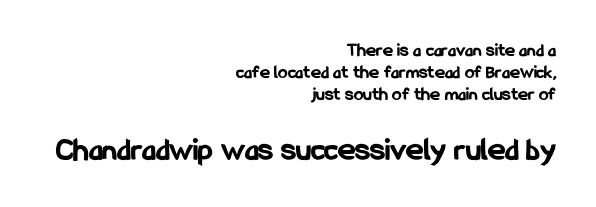
The lines are quadded right. Each glyph is drawn with heavy, bold strokes. When letters stand straight like this, we call the style roman or upright. Letters rest on an invisible, unmarked baseline.
